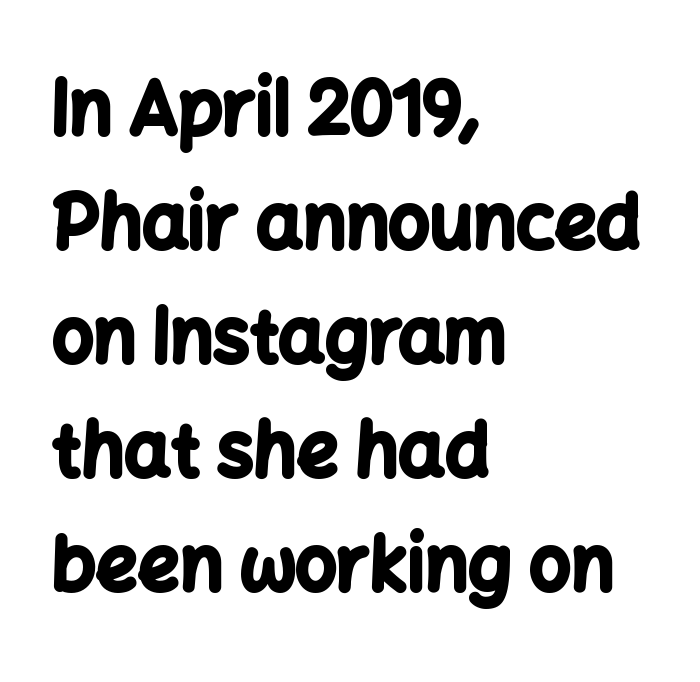
{"serif": "no", "italic": "no", "bold": "yes", "weight": "bold", "width": "normal", "stroke_contrast": "low", "x_height": "medium", "monospaced": "no", "underline": "no", "align": "left", "line_spacing": "normal", "line_spacing_ratio": 1.56, "letter_spacing": "normal", "letter_spacing_em": 0.0, "glyph_px": 73}
